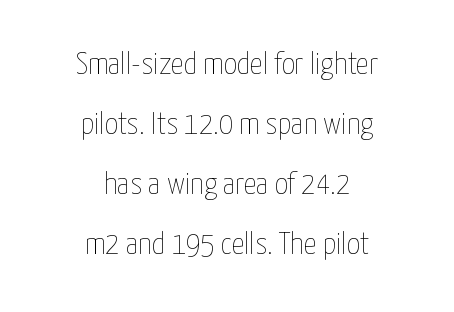
{"italic": "no", "bold": "no", "weight": "thin", "width": "condensed", "stroke_contrast": "low", "x_height": "medium", "monospaced": "no", "underline": "no", "align": "center", "line_spacing_ratio": 1.88, "letter_spacing": "normal", "letter_spacing_em": 0.0, "glyph_px": 32}
